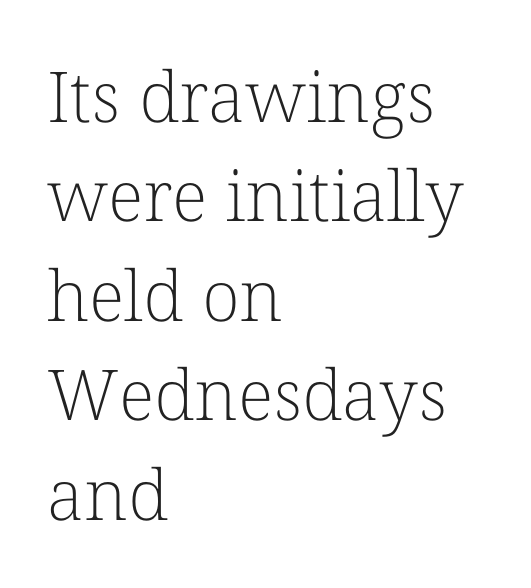
The image shows 70 px light serif type, upright; set left-aligned, normal line spacing (1.42x), normal letter spacing, not underlined; low stroke contrast and a medium x-height.
